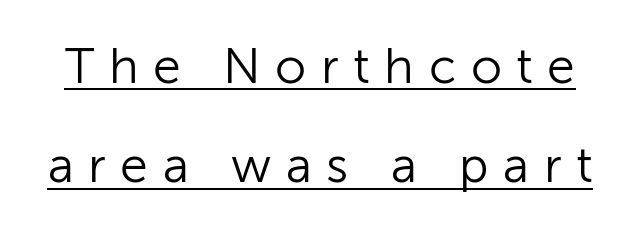
Weight: regular or lighter. Rows of type keep a wide berth in the vertical direction. Emphasis is given by a line drawn under the lettering. Do the letters lean? They stand straight. In terms of letterspacing, this is a distinctly airy, spread setting. You could not count columns in this text — the font is proportionally spaced.
